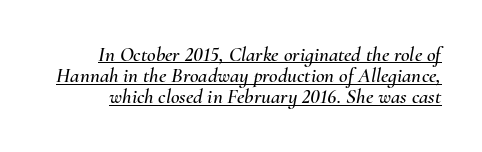
{"italic": "yes", "lean": "right", "slant_degrees": 10, "underline": "yes", "line_spacing": "tight", "line_spacing_ratio": 1.01, "letter_spacing": "normal", "letter_spacing_em": 0.0, "glyph_px": 21}
